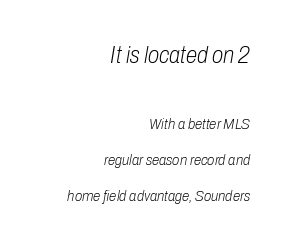
Descenders are the only things crossing below the line. An italicized treatment has been applied to the whole sample. In terms of leading, this rendering errs on the spacious side. The passage shown has conventional tracking throughout. The upper block of text is set noticeably larger than the block beneath it.
